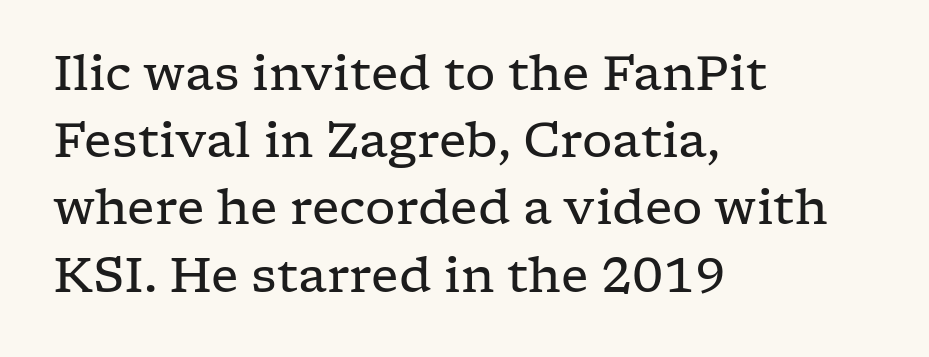
Q: Is the text bold? A: No.
Q: Is the text italic (slanted)? A: No, it is upright.
Q: Is the typeface a serif or a sans-serif typeface? A: Serif.
Q: Is the text underlined? A: No.
Q: How is the paragraph aligned? A: Left-aligned.
Q: Is the spacing between letters normal or unusually wide? A: Normal.
Q: Is the spacing between lines tight, normal or loose? A: Normal.
Q: Width (condensed, normal, or wide)? A: Wide.
Q: Stroke contrast? A: Low.
Q: x-height? A: Medium.
Q: Monospaced? A: No.
